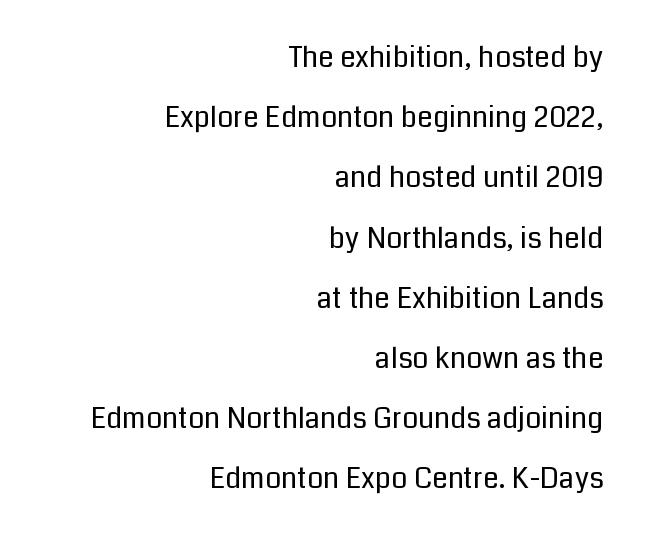
Observe the absence of serifs on each vertical stroke in this sample. You could not count columns in this text — the font is proportionally spaced. Here the glyphs are tracked normally, forming tight word shapes. Quick note: not italic, upright. Underline: absent.
